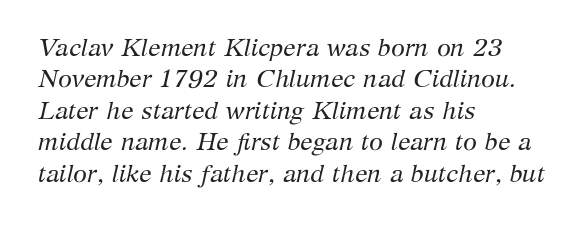
{"italic": "yes", "lean": "right", "slant_degrees": 12, "bold": "no", "underline": "no", "align": "left", "line_spacing": "normal", "line_spacing_ratio": 1.26, "letter_spacing": "normal", "letter_spacing_em": 0.0, "glyph_px": 25}
